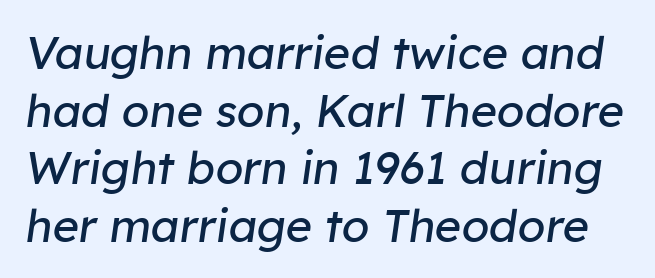
Quick note: italic. A typesetter would call this proportional, since set widths differ per character. Weight: regular or lighter. Check under the words: just untouched page. Words appear dense and cohesive because spacing is normal.
